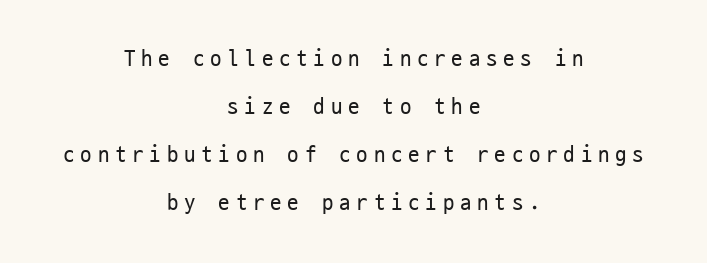
These lines stand farther apart than default settings would place them. The type sits square on the baseline with zero lean. The foot of each line stays bare and open. This rendering uses center alignment, leaving both contours irregular but symmetric. Is the letter spacing exaggerated? Yes — the characters are pushed far apart.
